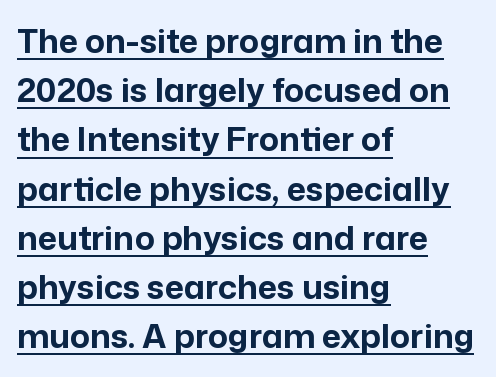
Q: Is the text bold? A: Yes.
Q: Is the text italic (slanted)? A: No, it is upright.
Q: Is the typeface a serif or a sans-serif typeface? A: Sans-serif.
Q: Is the text underlined? A: Yes.
Q: How is the paragraph aligned? A: Left-aligned.
Q: Is the spacing between letters normal or unusually wide? A: Normal.
Q: Is the spacing between lines tight, normal or loose? A: Normal.
Q: Width (condensed, normal, or wide)? A: Normal.
Q: Stroke contrast? A: Low.
Q: x-height? A: Medium.
Q: Monospaced? A: No.
